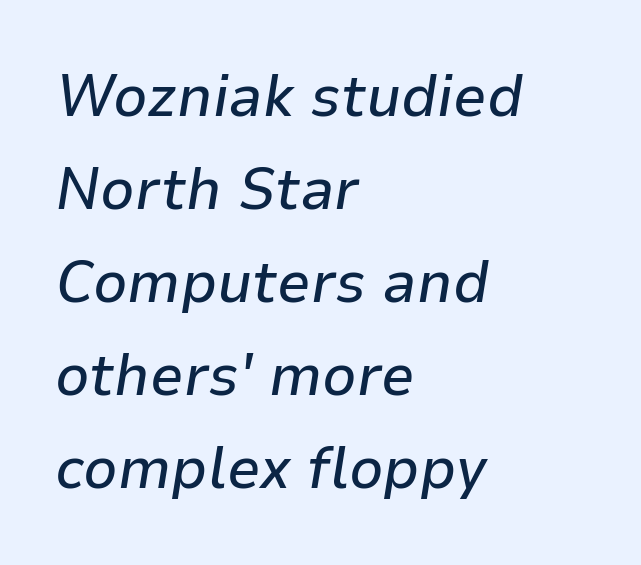
Students, note that the glyphs here touch the page at normal intervals. Looks like regular typesetting: each glyph gets only the width it needs. Each new line begins a customary step beneath the previous one. Slant detected: the letters are inclined. Descender tails drop into unmarked territory. Caption: multi-line text, flush left, ragged right.
